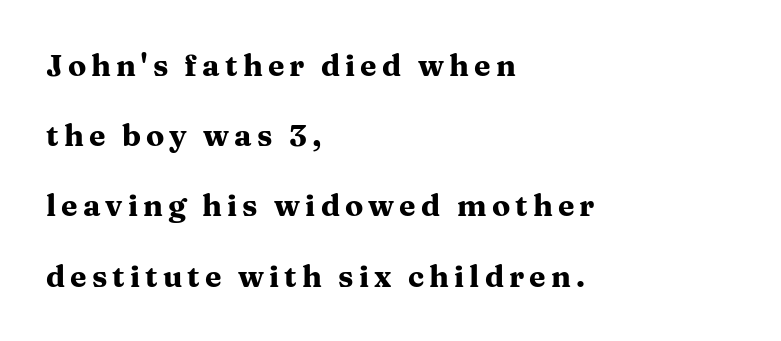
The image shows 30 px heavy, wide serif type, upright; set left-aligned, loose line spacing (2.34x), not underlined; medium stroke contrast and a medium x-height.
